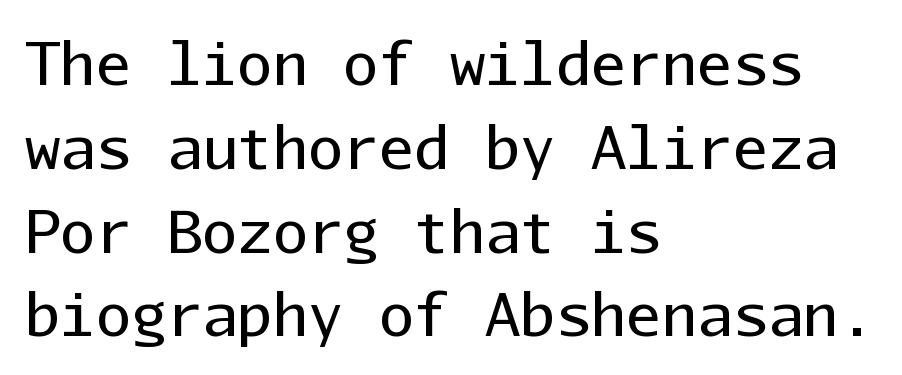
Look at the bottom of the vertical strokes: they stop flat, with no serifs. The type sits square on the baseline with zero lean. Reading down the block, your eye returns to a fixed left position each line. Descenders are the only things crossing below the line. The strokes are not fattened; the text isn't bold. You could count columns in this text — the font is strictly monospaced.
